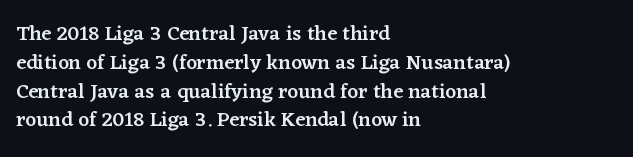
{"italic": "no", "bold": "semi", "underline": "no", "align": "left", "line_spacing": "normal", "line_spacing_ratio": 1.37, "letter_spacing": "normal", "letter_spacing_em": 0.0, "glyph_px": 21}
